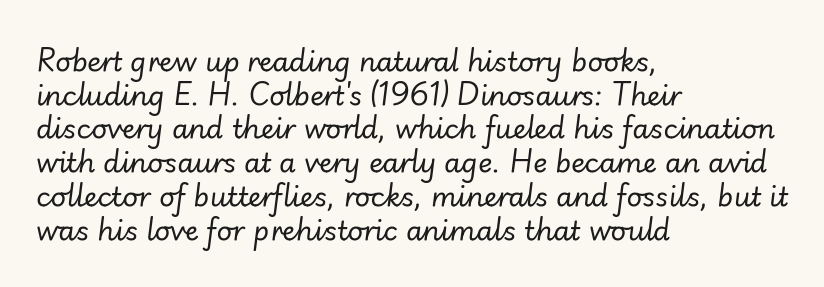
Does the leading feel generous? No, just average. The letters look calm and open, with moderate or lighter stems. Caption: standard tracking, unaltered. Is the block centered? No — it sits flush against the left margin. Check under the words: just untouched page. Would a proofreader flag this as italicized? Yes.
